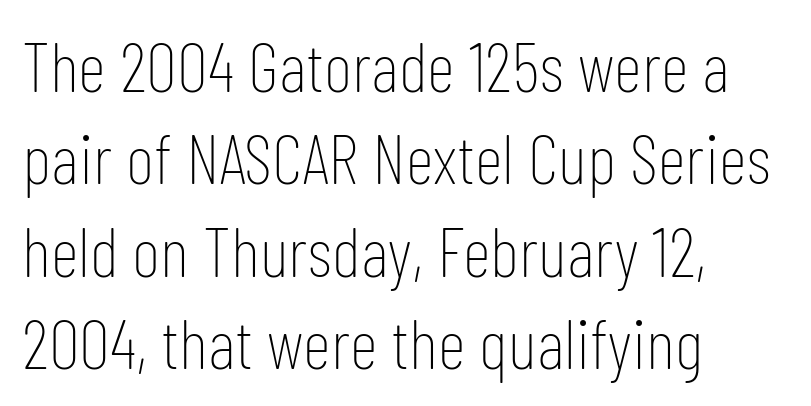
{"serif": "no", "italic": "no", "bold": "no", "weight": "thin", "width": "condensed", "stroke_contrast": "low", "x_height": "medium", "monospaced": "no", "underline": "no", "align": "left", "line_spacing": "normal", "line_spacing_ratio": 1.32, "letter_spacing": "normal", "letter_spacing_em": 0.0, "glyph_px": 70}
